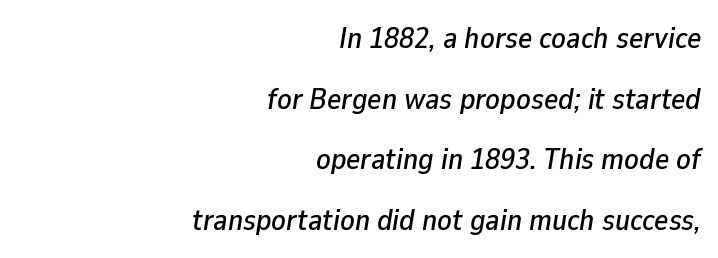
{"italic": "yes", "lean": "right", "slant_degrees": 9, "width": "normal", "stroke_contrast": "low", "x_height": "medium", "monospaced": "no", "underline": "no", "align": "right", "line_spacing": "loose", "line_spacing_ratio": 2.02, "letter_spacing": "normal", "letter_spacing_em": 0.0, "glyph_px": 30}
